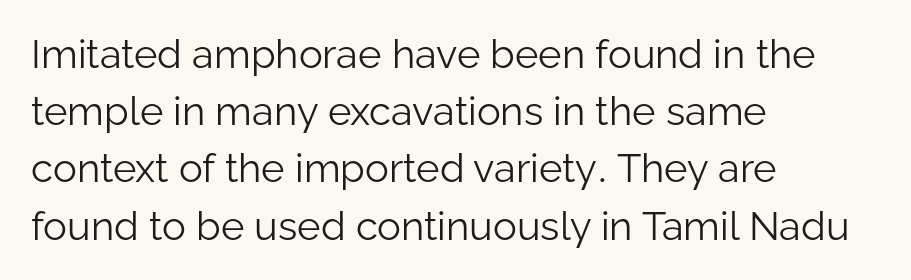
{"serif": "no", "italic": "no", "bold": "no", "weight": "light", "width": "normal", "stroke_contrast": "low", "x_height": "medium", "monospaced": "no", "underline": "no", "align": "left", "line_spacing": "normal", "line_spacing_ratio": 1.43, "letter_spacing": "normal", "letter_spacing_em": 0.0, "glyph_px": 40}
